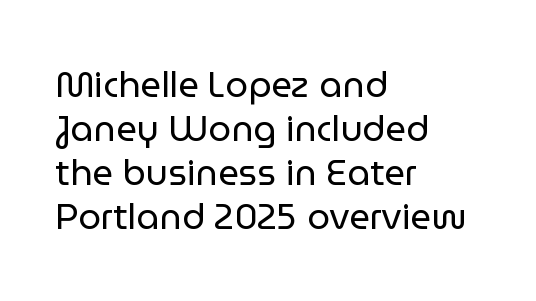
{"serif": "no", "italic": "no", "bold": "no", "weight": "regular", "width": "normal", "stroke_contrast": "low", "x_height": "medium", "monospaced": "no", "underline": "no", "align": "left", "line_spacing_ratio": 1.22, "letter_spacing": "normal", "letter_spacing_em": 0.0, "glyph_px": 36}
